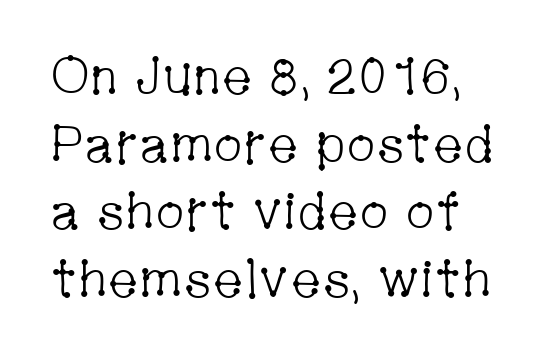
The image shows 52 px light, condensed serif type, upright; set normal line spacing (1.3x), normal letter spacing, not underlined; low stroke contrast and a medium x-height.
